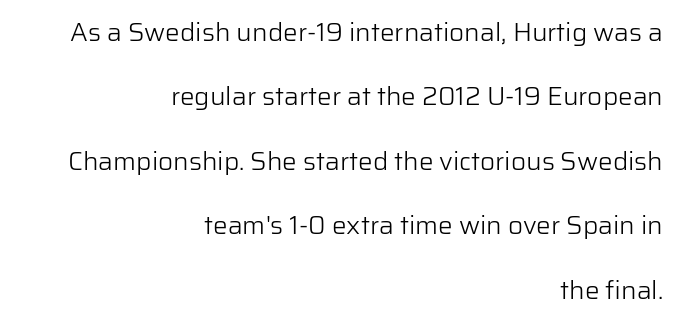
The image shows 26 px text type, upright; set right-aligned, loose line spacing (2.48x), normal letter spacing, not underlined.
